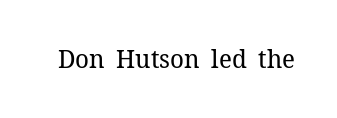
A roman cut, with each character standing at attention. Decoration check: the copy has no underline. The gaps between neighbouring characters are ordinary and unremarkable. Bold? No — there's no thickening of the strokes.
